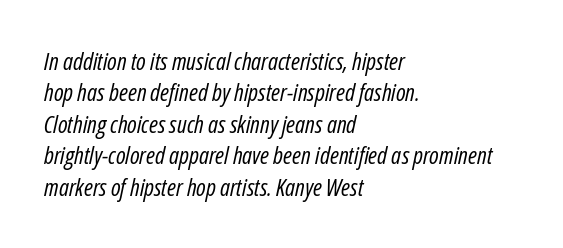
Horizontally, the lines are justified to the leading edge only. The typeface has the unassuming heft of standard copy or less. Is there much room between lines? A standard amount, neither cramped nor airy. Notice how the stems are inclined rather than vertical — that's the hallmark of italics. Honestly, the letter spacing is just normal — you wouldn't notice it. Quick note: underline off.
